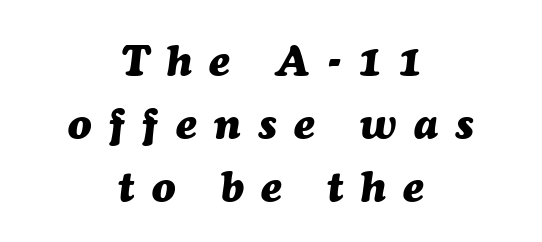
Compared with an ordinary text face, these strokes are far heavier — a full bold. Notice how the stems are inclined rather than vertical — that's the hallmark of italics. The text block is weighted toward neither margin, spreading evenly from the middle. Is this a fixed-width face? No — the glyphs have proportional, varying widths. Display-style spreading of the glyphs; the letterfit is very open. The space beneath each line is pristine and unruled.
